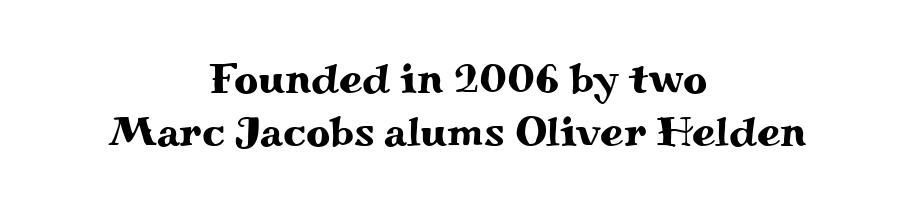
{"serif": "yes", "italic": "no", "width": "wide", "stroke_contrast": "medium", "x_height": "small", "monospaced": "no", "underline": "no", "align": "center", "line_spacing": "normal", "line_spacing_ratio": 1.27, "letter_spacing": "normal", "letter_spacing_em": 0.0, "glyph_px": 42}
